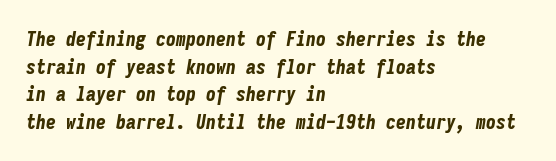
The image shows 20 px bold type, italic (leaning right); set left-aligned, normal line spacing (1.38x), normal letter spacing, not underlined.
